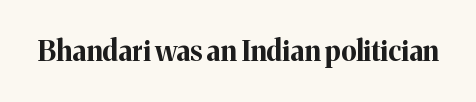
The image shows 28 px bold serif type, upright; set normal letter spacing, not underlined; medium stroke contrast and a medium x-height.
